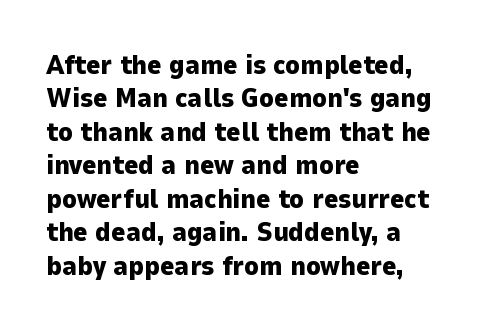
The image shows 27 px bold type, upright; set left-aligned, line spacing 1.24x, normal letter spacing, not underlined.
